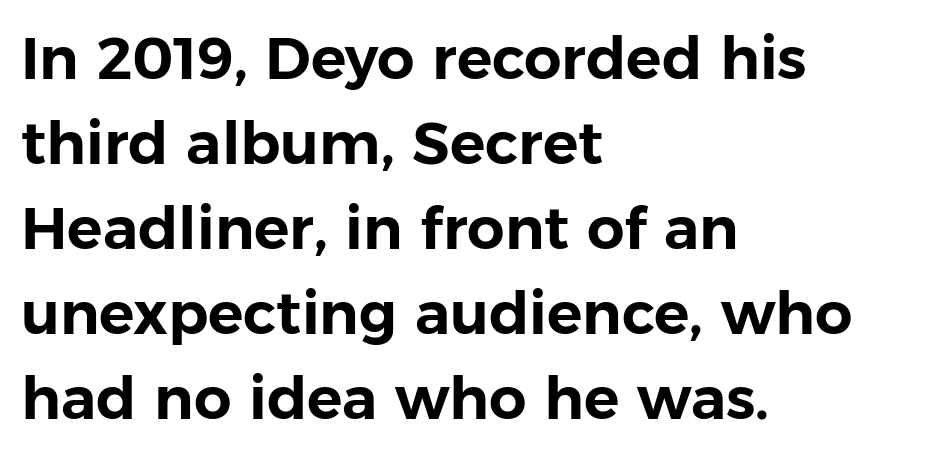
The image shows 59 px sans-serif type, upright; set left-aligned, normal line spacing (1.44x), normal letter spacing, not underlined; low stroke contrast and a medium x-height.
